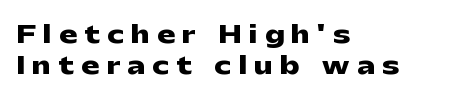
{"italic": "no", "bold": "yes", "underline": "no", "align": "left", "line_spacing": "normal", "line_spacing_ratio": 1.3, "letter_spacing": "wide", "letter_spacing_em": 0.31, "glyph_px": 24}
